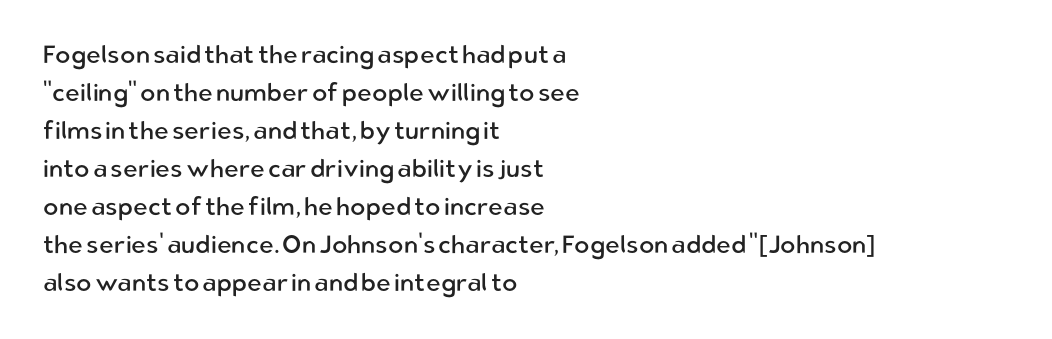
Q: Is the text bold? A: No.
Q: Is the text italic (slanted)? A: No, it is upright.
Q: Is the text underlined? A: No.
Q: How is the paragraph aligned? A: Left-aligned.
Q: Is the spacing between letters normal or unusually wide? A: Normal.
Q: Is the spacing between lines tight, normal or loose? A: Normal.
